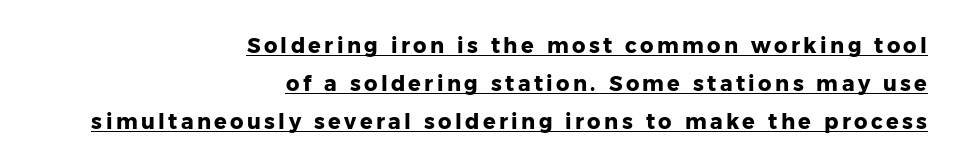
{"italic": "no", "bold": "yes", "underline": "yes", "align": "right", "line_spacing_ratio": 1.8, "glyph_px": 21}
